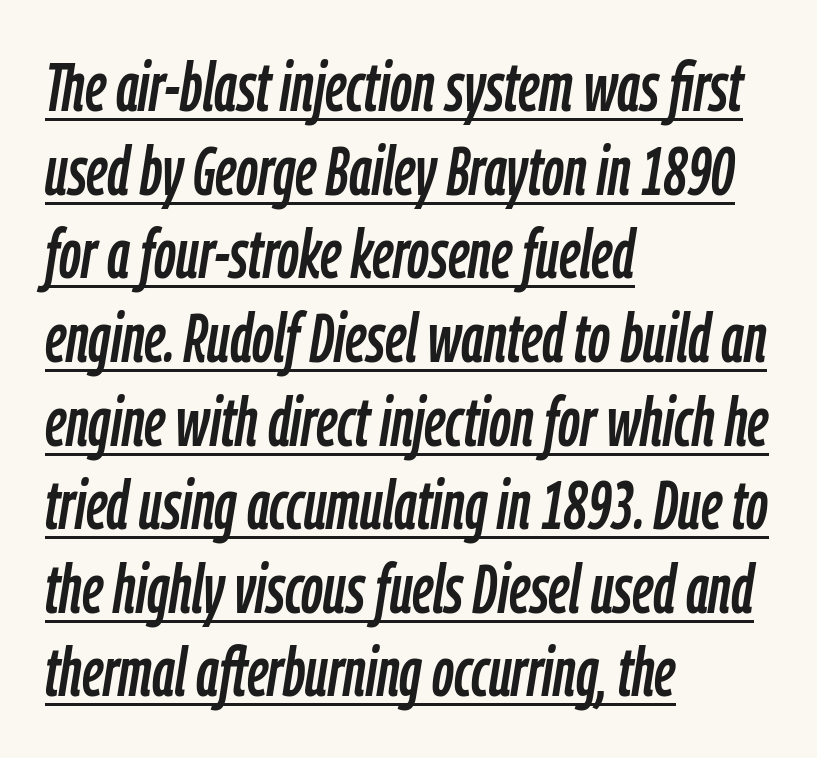
Notice how a bar underscores the lettering throughout. There's an unmistakable incline to the writing here. The typesetter chose a ragged-right arrangement here. A typesetter would call this proportional, since set widths differ per character.
